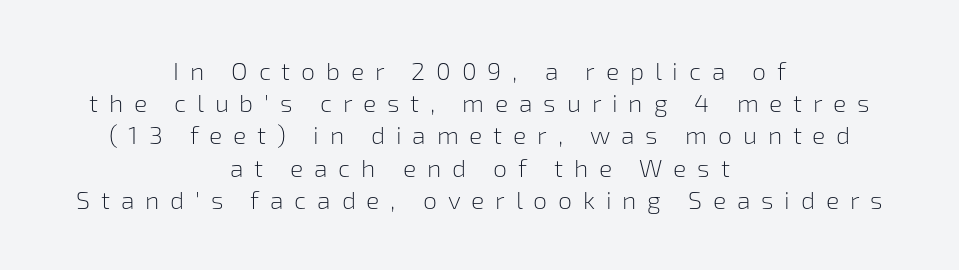
The image shows 25 px text type, upright; set centered, normal line spacing (1.29x), unusually wide letter spacing (+0.43 em), not underlined.
